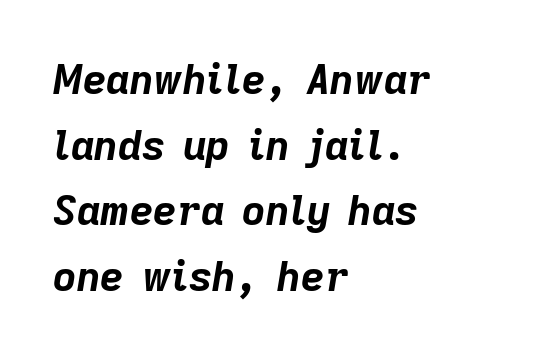
Q: Is the text bold? A: Yes.
Q: Is the text italic (slanted)? A: Yes, it leans right by about 9 degrees.
Q: Is the text underlined? A: No.
Q: How is the paragraph aligned? A: Left-aligned.
Q: Is the spacing between letters normal or unusually wide? A: Normal.
Q: Is the spacing between lines tight, normal or loose? A: Normal.
Q: Width (condensed, normal, or wide)? A: Normal.
Q: Stroke contrast? A: Low.
Q: x-height? A: Medium.
Q: Monospaced? A: No.
